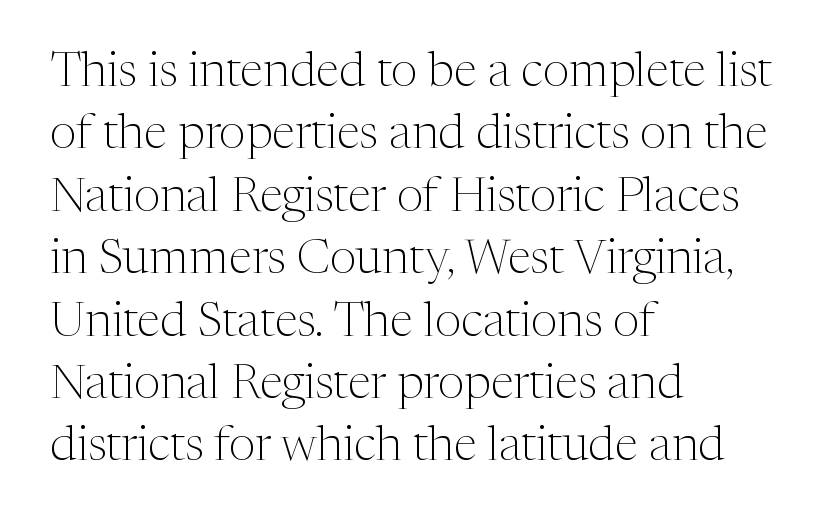
{"serif": "yes", "italic": "no", "bold": "no", "weight": "light", "width": "normal", "stroke_contrast": "medium", "x_height": "medium", "monospaced": "no", "underline": "no", "align": "left", "line_spacing": "normal", "line_spacing_ratio": 1.3, "letter_spacing": "normal", "letter_spacing_em": 0.0, "glyph_px": 48}
